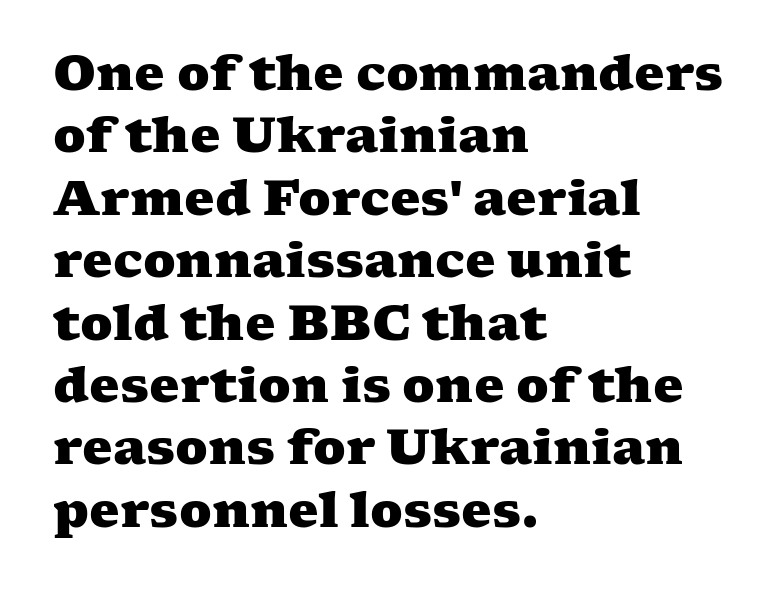
Q: Is the text bold? A: Yes.
Q: Is the typeface a serif or a sans-serif typeface? A: Serif.
Q: Is the text underlined? A: No.
Q: How is the paragraph aligned? A: Left-aligned.
Q: Is the spacing between letters normal or unusually wide? A: Normal.
Q: Is the spacing between lines tight, normal or loose? A: Normal.
Q: Width (condensed, normal, or wide)? A: Wide.
Q: Stroke contrast? A: Medium.
Q: x-height? A: Medium.
Q: Monospaced? A: No.
